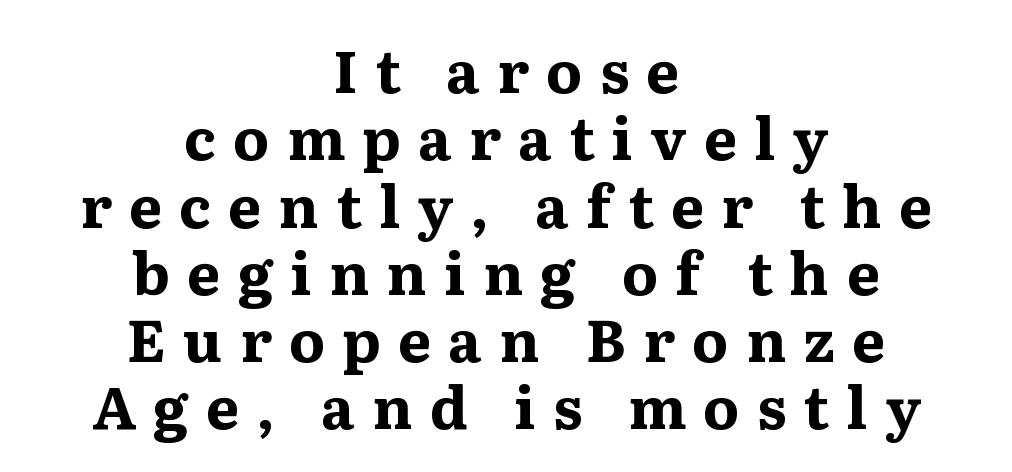
Q: Is the text bold? A: Yes.
Q: Is the text italic (slanted)? A: No, it is upright.
Q: Is the typeface a serif or a sans-serif typeface? A: Serif.
Q: Is the text underlined? A: No.
Q: How is the paragraph aligned? A: Centered.
Q: Is the spacing between letters normal or unusually wide? A: Unusually wide.
Q: Width (condensed, normal, or wide)? A: Wide.
Q: Stroke contrast? A: Medium.
Q: x-height? A: Medium.
Q: Monospaced? A: No.
